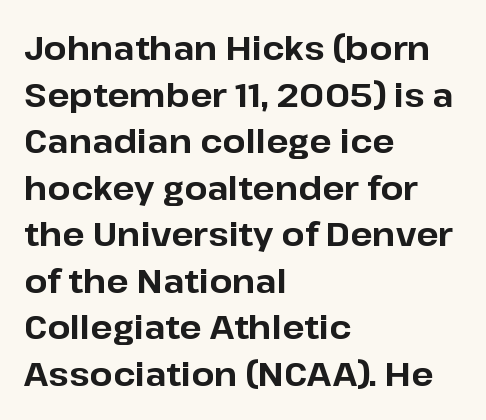
Q: Is the text bold? A: Yes.
Q: Is the text italic (slanted)? A: No, it is upright.
Q: Is the typeface a serif or a sans-serif typeface? A: Sans-serif.
Q: Is the text underlined? A: No.
Q: How is the paragraph aligned? A: Left-aligned.
Q: Is the spacing between letters normal or unusually wide? A: Normal.
Q: Is the spacing between lines tight, normal or loose? A: Normal.
Q: Width (condensed, normal, or wide)? A: Normal.
Q: Stroke contrast? A: Low.
Q: x-height? A: Medium.
Q: Monospaced? A: No.
